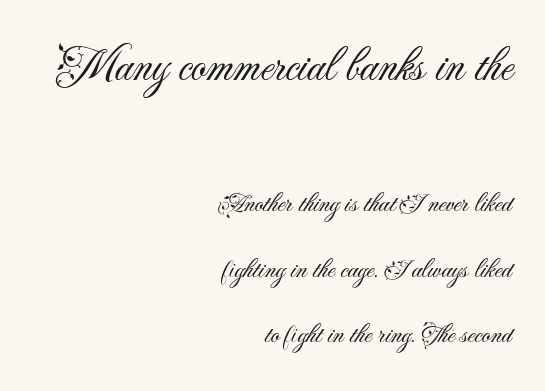
The image shows 47 px light sans-serif type; set right-aligned, loose line spacing (2.42x), normal letter spacing, not underlined; the first (top) block is 1.74x larger; medium stroke contrast and a small x-height.
